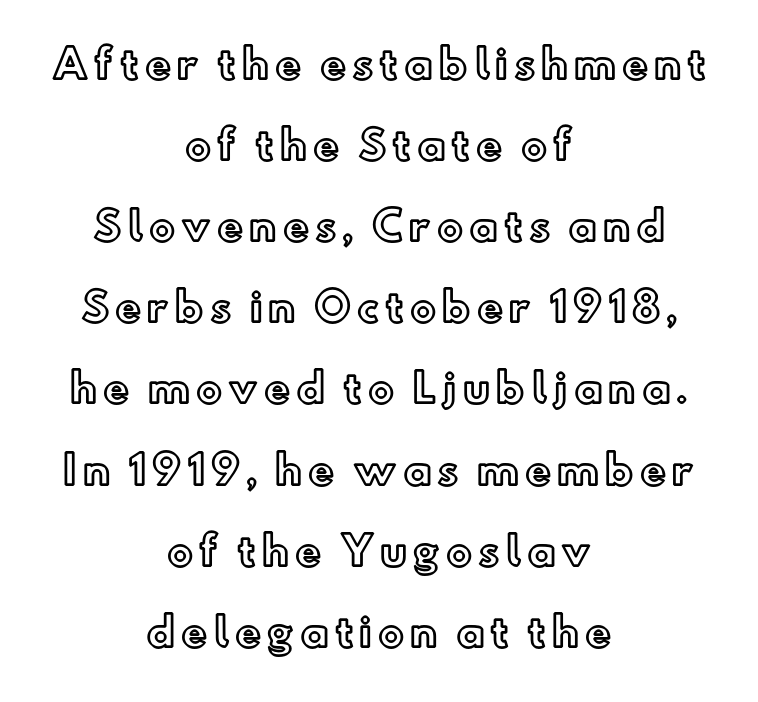
Q: Is the text italic (slanted)? A: No, it is upright.
Q: Is the text underlined? A: No.
Q: How is the paragraph aligned? A: Centered.
Q: Is the spacing between lines tight, normal or loose? A: Loose.
Q: Width (condensed, normal, or wide)? A: Normal.
Q: x-height? A: Small.
Q: Monospaced? A: No.
